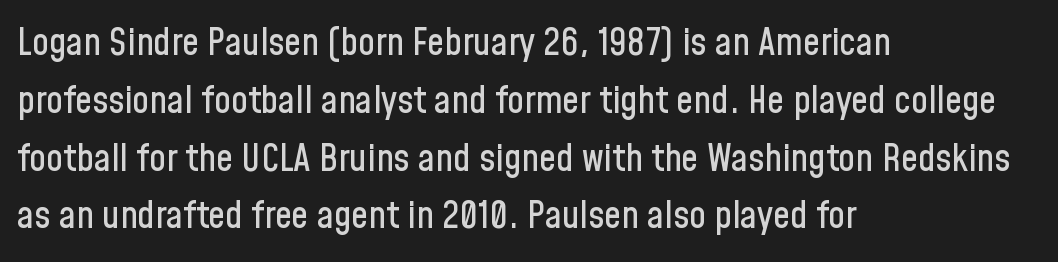
The image shows 38 px condensed sans-serif type, upright; set left-aligned, normal line spacing (1.52x), normal letter spacing, not underlined; low stroke contrast and a medium x-height.
